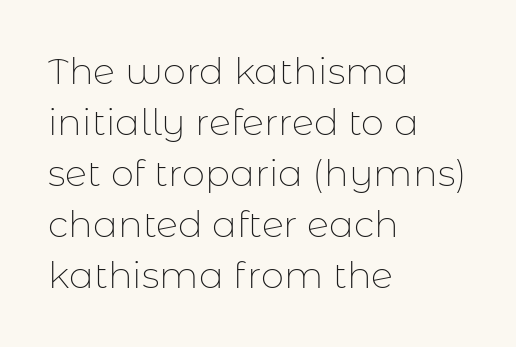
{"serif": "no", "italic": "no", "bold": "no", "weight": "thin", "width": "normal", "stroke_contrast": "low", "x_height": "medium", "monospaced": "no", "underline": "no", "align": "left", "line_spacing": "normal", "line_spacing_ratio": 1.38, "letter_spacing": "normal", "letter_spacing_em": 0.0, "glyph_px": 37}
